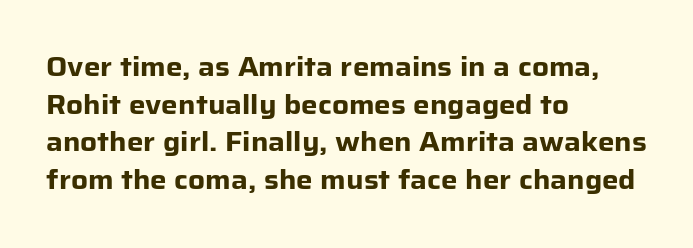
On the weight axis this lands at bold, roughly 700. Words float on clear page, feet unadorned. Interline gaps are of average width in this sample. The rendering keeps characters at their native spacing. In terms of posture, this sample is upright.
